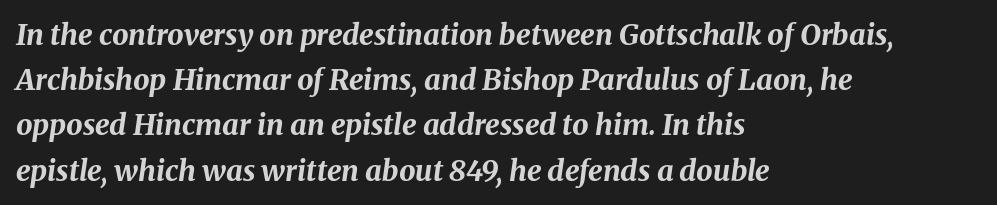
The image shows 29 px bold type, italic (leaning right); set left-aligned, normal line spacing (1.56x), normal letter spacing, not underlined; medium stroke contrast and a medium x-height.
